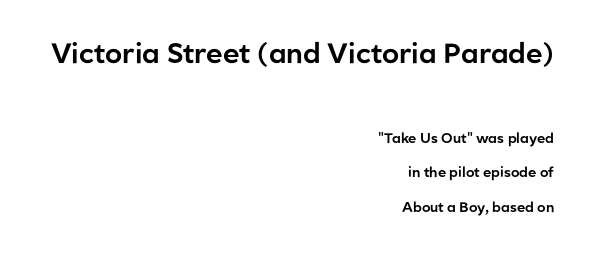
Q: Is the text italic (slanted)? A: No, it is upright.
Q: Is the typeface a serif or a sans-serif typeface? A: Sans-serif.
Q: Is the text underlined? A: No.
Q: How is the paragraph aligned? A: Right-aligned.
Q: Is the spacing between letters normal or unusually wide? A: Normal.
Q: Is the spacing between lines tight, normal or loose? A: Loose.
Q: Which block of text is set in a larger size, the first (top) or the second (bottom)? A: The first (top) one.
Q: Width (condensed, normal, or wide)? A: Normal.
Q: Stroke contrast? A: Low.
Q: x-height? A: Medium.
Q: Monospaced? A: No.
